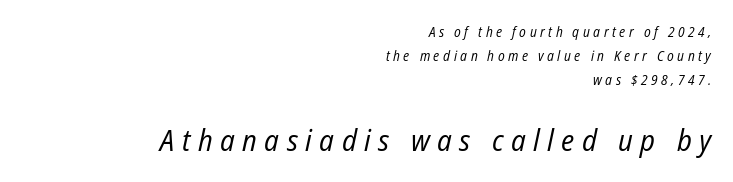
Lines of text with bare space underneath. Varying glyph widths throughout — classic text-font behaviour. Letter spacing: wide. A quiet, ordinary-to-light weight characterises the typeface. Look at the glyph heights: the lower group is clearly the bigger setting. You can tell it's italic because the verticals aren't actually vertical.
